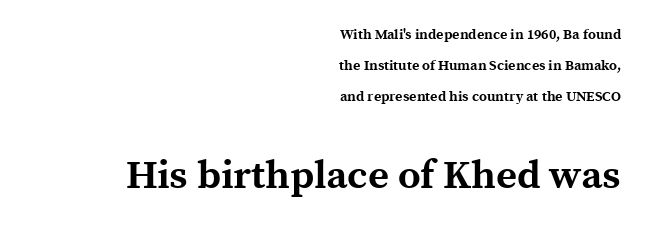
{"serif": "yes", "italic": "no", "bold": "yes", "weight": "bold", "width": "normal", "x_height": "medium", "monospaced": "no", "underline": "no", "align": "right", "line_spacing": "loose", "line_spacing_ratio": 2.22, "letter_spacing": "normal", "letter_spacing_em": 0.0, "larger_block": "second", "size_ratio": 2.86, "glyph_px": 40}
